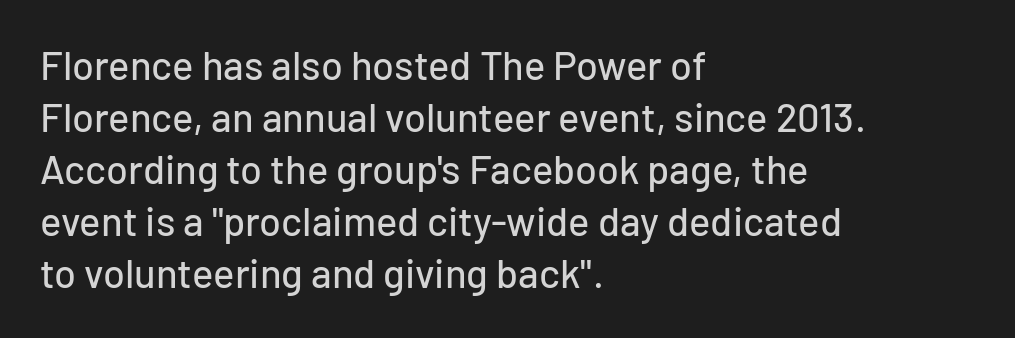
{"serif": "no", "italic": "no", "width": "normal", "stroke_contrast": "low", "x_height": "medium", "monospaced": "no", "underline": "no", "align": "left", "line_spacing": "normal", "line_spacing_ratio": 1.3, "letter_spacing": "normal", "letter_spacing_em": 0.0, "glyph_px": 40}
